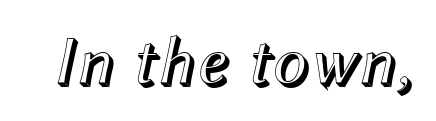
An italicized treatment has been applied to the whole sample. These lines are rendered in a variable-pitch font. Glance below the letters and you will spot only blank space. The line texture is even and compact thanks to regular tracking.
